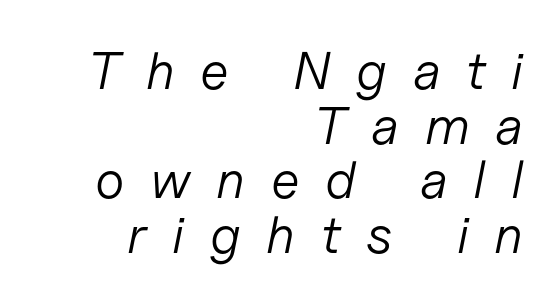
Q: Is the text bold? A: No.
Q: Is the text italic (slanted)? A: Yes, it leans right by about 11 degrees.
Q: Is the text underlined? A: No.
Q: How is the paragraph aligned? A: Right-aligned.
Q: Is the spacing between letters normal or unusually wide? A: Unusually wide.
Q: Is the spacing between lines tight, normal or loose? A: Tight.
Q: Width (condensed, normal, or wide)? A: Normal.
Q: Stroke contrast? A: Low.
Q: x-height? A: Medium.
Q: Monospaced? A: No.
